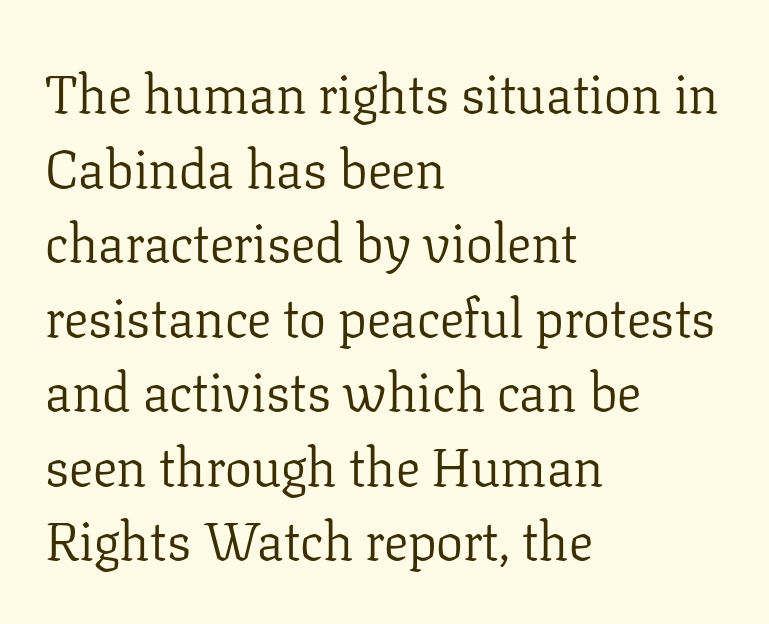
Q: Is the text bold? A: No.
Q: Is the text italic (slanted)? A: No, it is upright.
Q: Is the typeface a serif or a sans-serif typeface? A: Serif.
Q: Is the text underlined? A: No.
Q: How is the paragraph aligned? A: Left-aligned.
Q: Is the spacing between letters normal or unusually wide? A: Normal.
Q: Is the spacing between lines tight, normal or loose? A: Normal.
Q: Width (condensed, normal, or wide)? A: Normal.
Q: Stroke contrast? A: Low.
Q: x-height? A: Medium.
Q: Monospaced? A: No.
